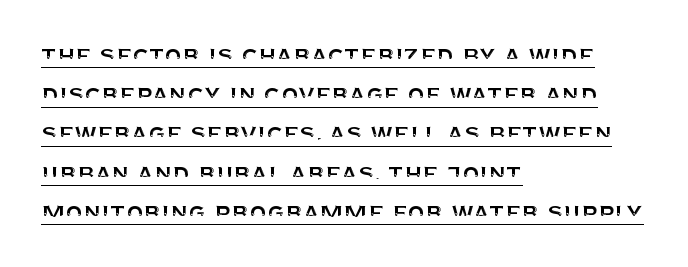
{"serif": "no", "italic": "no", "width": "normal", "stroke_contrast": "medium", "x_height": "large", "monospaced": "no", "underline": "yes", "align": "left", "line_spacing": "normal", "line_spacing_ratio": 1.4, "letter_spacing": "normal", "letter_spacing_em": 0.0, "glyph_px": 28}
